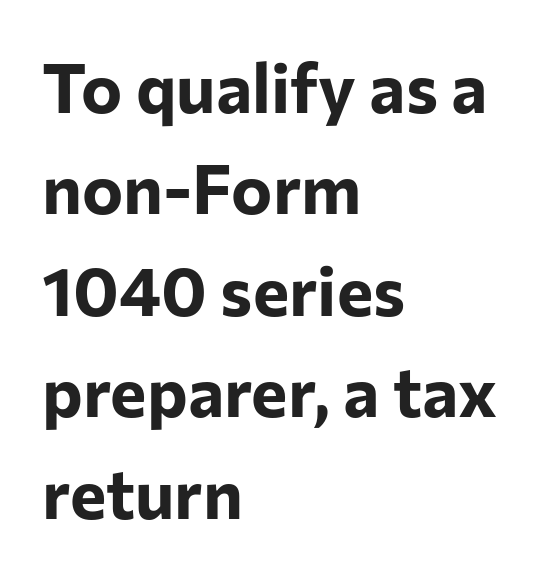
The image shows 69 px bold sans-serif type, upright; set left-aligned, normal line spacing (1.47x), normal letter spacing, not underlined; low stroke contrast and a medium x-height.
